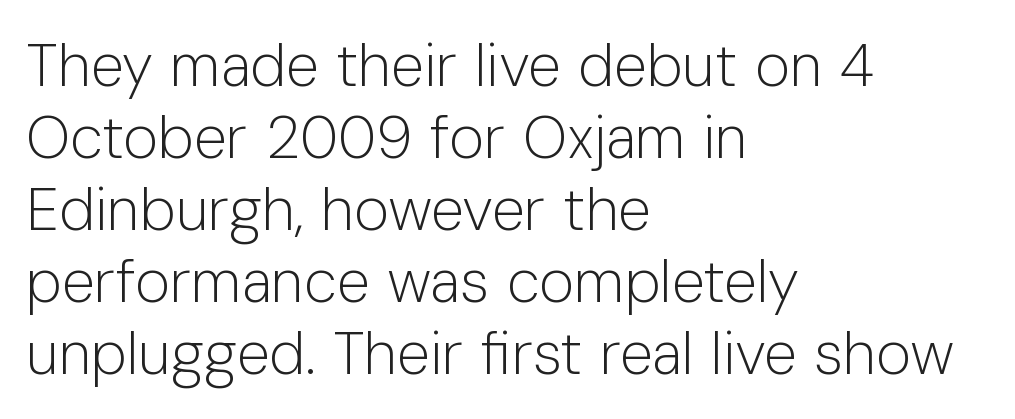
{"serif": "no", "italic": "no", "bold": "no", "weight": "light", "width": "normal", "stroke_contrast": "low", "x_height": "medium", "monospaced": "no", "underline": "no", "align": "left", "line_spacing_ratio": 1.2, "letter_spacing": "normal", "letter_spacing_em": 0.0, "glyph_px": 60}
